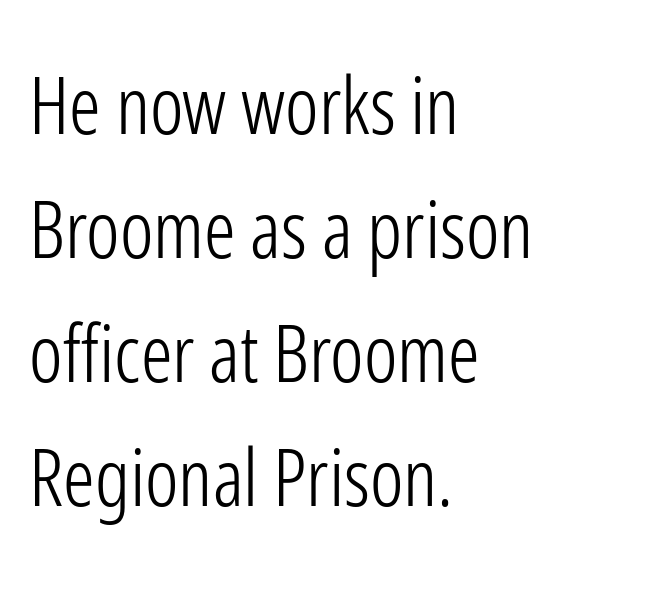
{"serif": "no", "italic": "no", "bold": "no", "weight": "light", "width": "condensed", "stroke_contrast": "low", "x_height": "medium", "monospaced": "no", "underline": "no", "align": "left", "line_spacing": "normal", "line_spacing_ratio": 1.57, "letter_spacing": "normal", "letter_spacing_em": 0.0, "glyph_px": 79}
